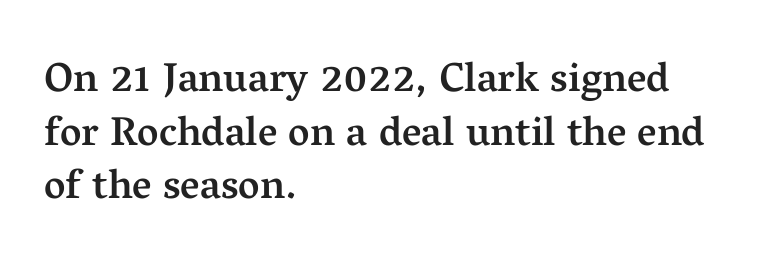
Q: Is the text bold? A: Semi-bold.
Q: Is the text italic (slanted)? A: No, it is upright.
Q: Is the typeface a serif or a sans-serif typeface? A: Serif.
Q: Is the text underlined? A: No.
Q: How is the paragraph aligned? A: Left-aligned.
Q: Is the spacing between letters normal or unusually wide? A: Normal.
Q: Is the spacing between lines tight, normal or loose? A: Normal.
Q: Width (condensed, normal, or wide)? A: Normal.
Q: Stroke contrast? A: Medium.
Q: x-height? A: Medium.
Q: Monospaced? A: No.
